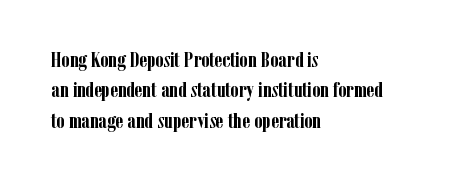
Q: Is the text bold? A: Yes.
Q: Is the text italic (slanted)? A: No, it is upright.
Q: Is the text underlined? A: No.
Q: How is the paragraph aligned? A: Left-aligned.
Q: Is the spacing between letters normal or unusually wide? A: Normal.
Q: Is the spacing between lines tight, normal or loose? A: Normal.
